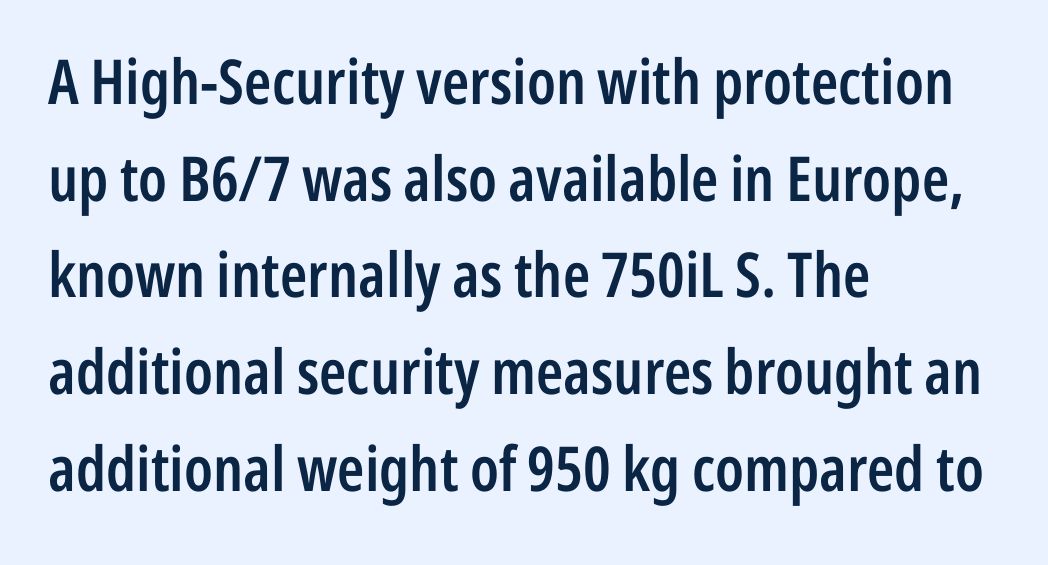
The image shows 62 px semibold, condensed sans-serif type, upright; set left-aligned, normal line spacing (1.56x), normal letter spacing, not underlined; low stroke contrast and a medium x-height.
